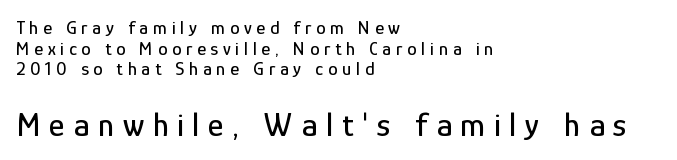
The passage shown has open, widely tracked lettering throughout. You get the small type first, then a jump to larger type. Summary of vertical rhythm: compact, with narrow interline spacing. Ascenders rise straight up at ninety degrees.
